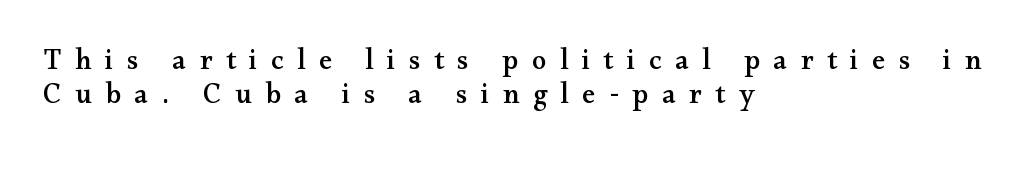
The image shows 29 px wide serif type, upright; set left-aligned, line spacing 1.18x, unusually wide letter spacing (+0.47 em), not underlined; medium stroke contrast and a small x-height.
